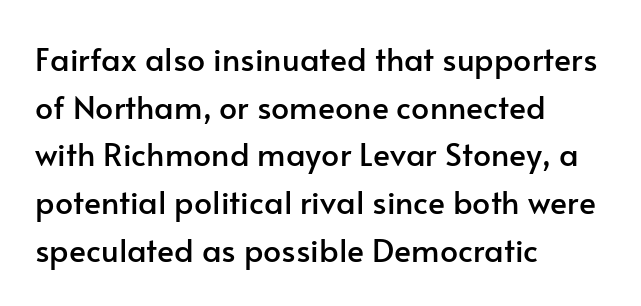
To sum up the face: it is a sans, with no serifs. Default kerning and tracking; the words read as compact shapes. Successive baselines arrive at the customary interval. Just letters on the line, the space beneath them empty. A classic flush-left, rag-right setting is used for this passage. Ascenders rise straight up at ninety degrees.
